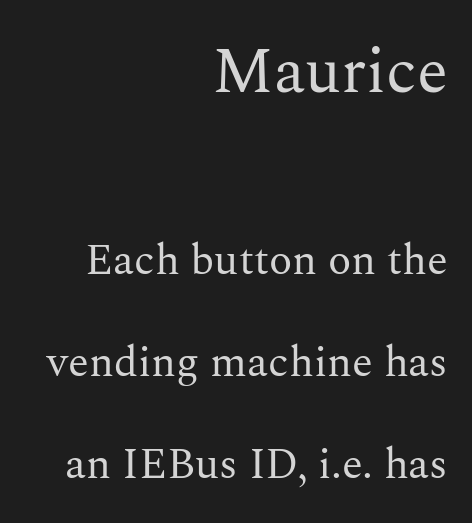
The image shows 64 px regular-weight serif type, upright; set right-aligned, loose line spacing (2.38x), normal letter spacing, not underlined; the first (top) block is 1.49x larger; medium stroke contrast and a medium x-height.
